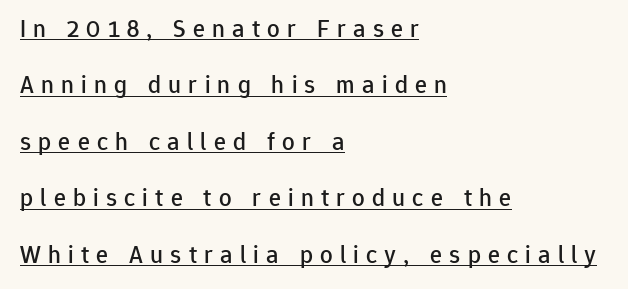
The image shows 25 px text type, upright; set left-aligned, loose line spacing (2.26x), unusually wide letter spacing (+0.29 em), underlined.
